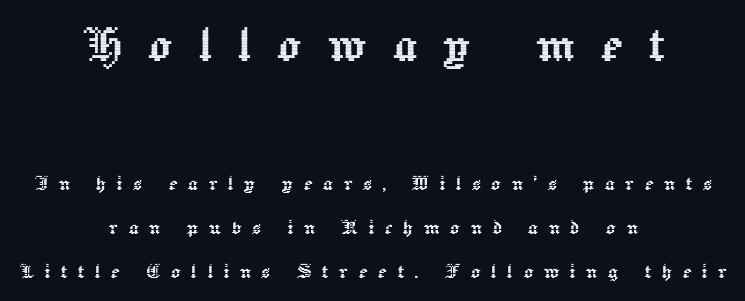
Letters rest on an invisible, unmarked baseline. The rendering uses natural spacing where letterforms have individual widths. Centered paragraph, ragged on both sides. The tracking jumps out immediately: characters are airy and widely separated.
